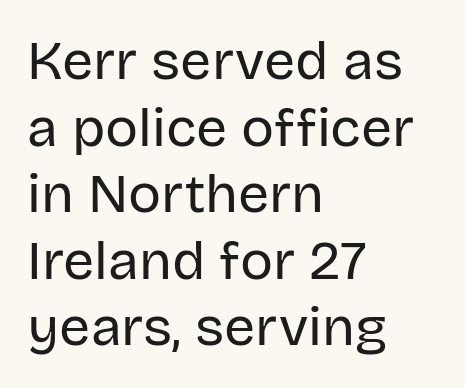
The image shows 55 px regular-weight sans-serif type, upright; set left-aligned, line spacing 1.21x, normal letter spacing, not underlined; low stroke contrast and a large x-height.
